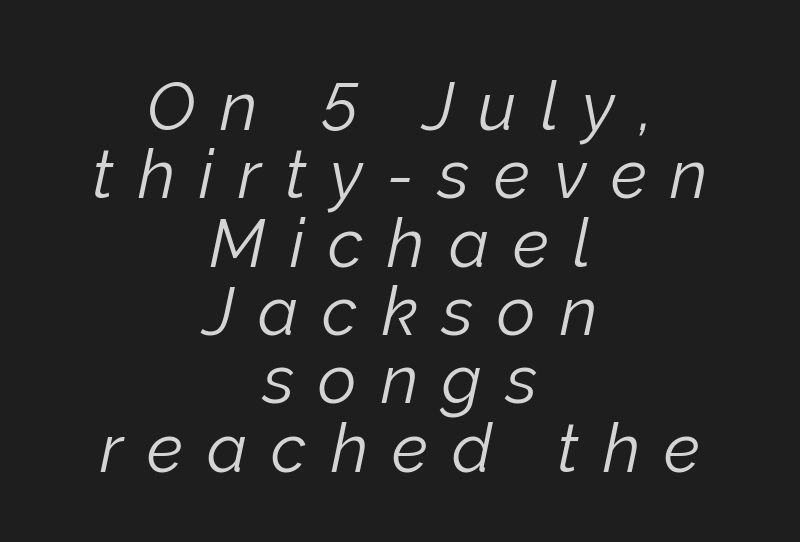
Heft: none added — not bold. The face used here is rendered with a markedly widened letterfit. Vertical spacing — tight. The face used here is proportionally spaced, like ordinary book or web type. Underline: absent.
